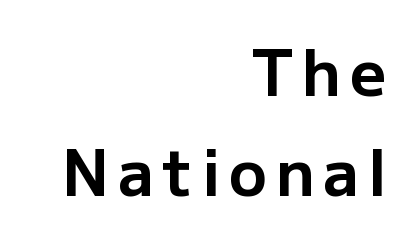
The image shows 63 px bold sans-serif type, upright; set right-aligned, normal line spacing (1.59x), not underlined; low stroke contrast and a medium x-height.
